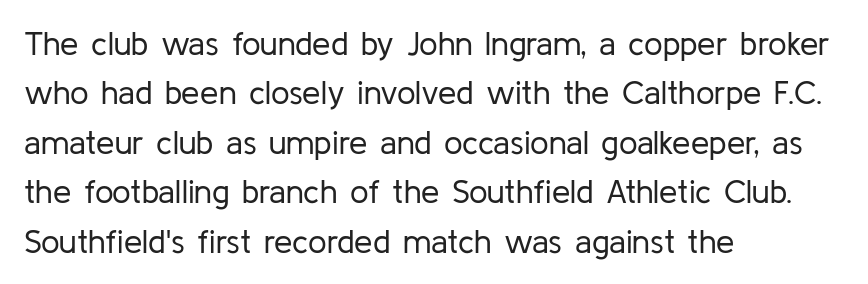
Q: Is the text bold? A: No.
Q: Is the text italic (slanted)? A: No, it is upright.
Q: Is the typeface a serif or a sans-serif typeface? A: Sans-serif.
Q: Is the text underlined? A: No.
Q: How is the paragraph aligned? A: Left-aligned.
Q: Is the spacing between letters normal or unusually wide? A: Normal.
Q: Is the spacing between lines tight, normal or loose? A: Normal.
Q: Width (condensed, normal, or wide)? A: Normal.
Q: Stroke contrast? A: Low.
Q: x-height? A: Medium.
Q: Monospaced? A: No.
